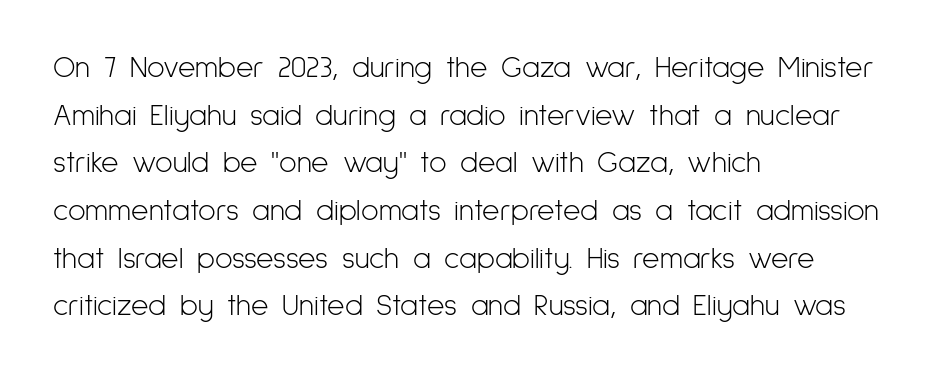
The image shows 30 px light, condensed sans-serif type, upright; set left-aligned, normal line spacing (1.59x), normal letter spacing, not underlined; low stroke contrast and a medium x-height.
